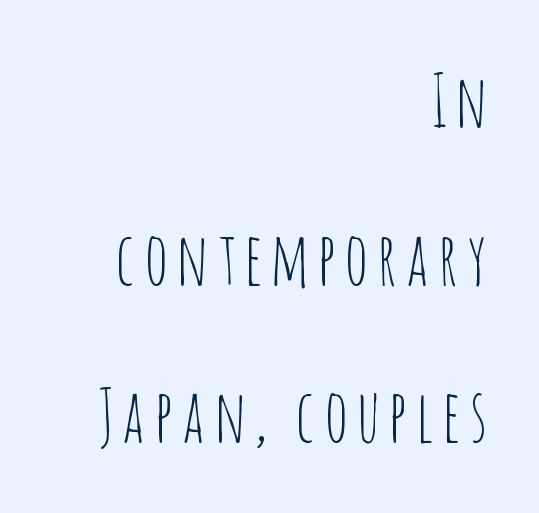
A quiet, ordinary-to-light weight characterises the typeface. The lines are quadded right. The baseline area is clear. Do the characters align in a grid? No, the font is proportional.
